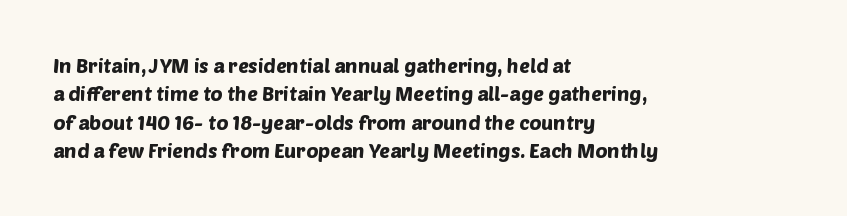
{"underline": "no", "align": "left", "line_spacing": "normal", "line_spacing_ratio": 1.42, "letter_spacing": "normal", "letter_spacing_em": 0.0, "glyph_px": 20}
